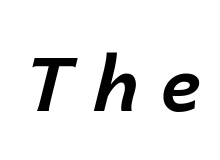
The image shows 75 px bold type, italic (leaning right); set unusually wide letter spacing (+0.29 em), not underlined; low stroke contrast and a medium x-height.
